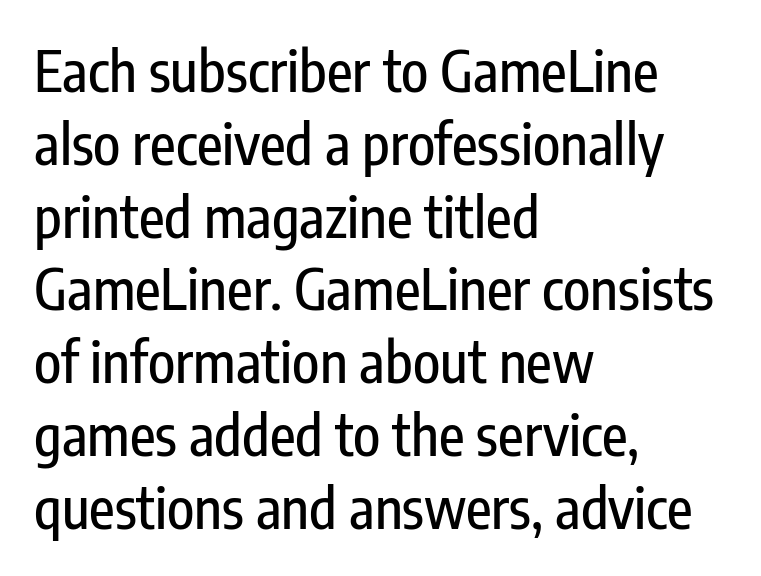
Character widths vary here, with narrow letters taking less room than wide ones. The zone under the glyphs is completely vacant. Quick note: interline space is typical. Glyph-to-glyph distance matches everyday printed text. Notice how the stems are strictly vertical — no italics here. A sans-serif font was chosen for this passage.
